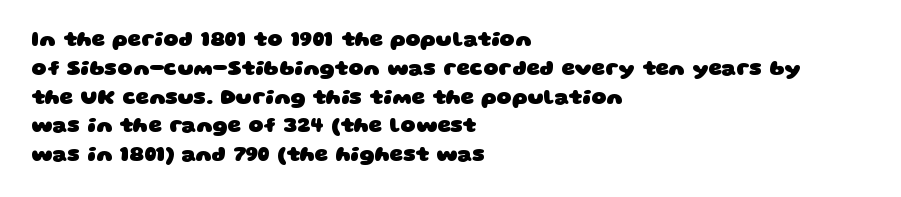
Q: Is the text bold? A: Yes.
Q: Is the text underlined? A: No.
Q: How is the paragraph aligned? A: Left-aligned.
Q: Is the spacing between letters normal or unusually wide? A: Normal.
Q: Is the spacing between lines tight, normal or loose? A: Normal.
